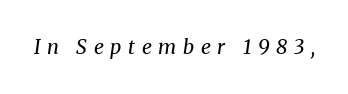
There's an unmistakable incline to the writing here. Weight class: somewhere from thin through regular. Decoration check: the copy has no underline. Tracking value appears strongly positive — letters spread wide.
